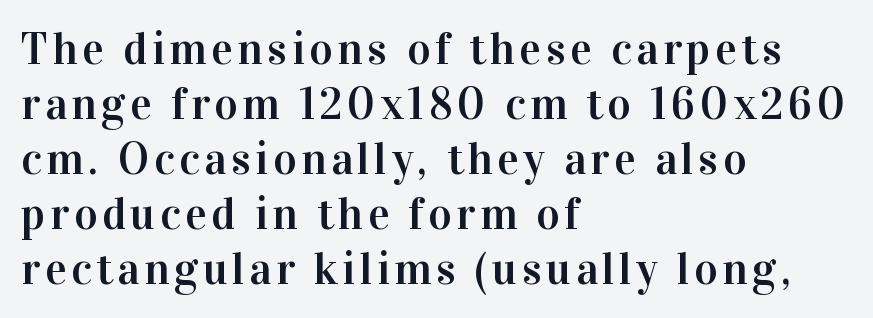
Q: Is the text italic (slanted)? A: No, it is upright.
Q: Is the typeface a serif or a sans-serif typeface? A: Serif.
Q: Is the text underlined? A: No.
Q: How is the paragraph aligned? A: Left-aligned.
Q: Width (condensed, normal, or wide)? A: Normal.
Q: Stroke contrast? A: High.
Q: x-height? A: Medium.
Q: Monospaced? A: No.
